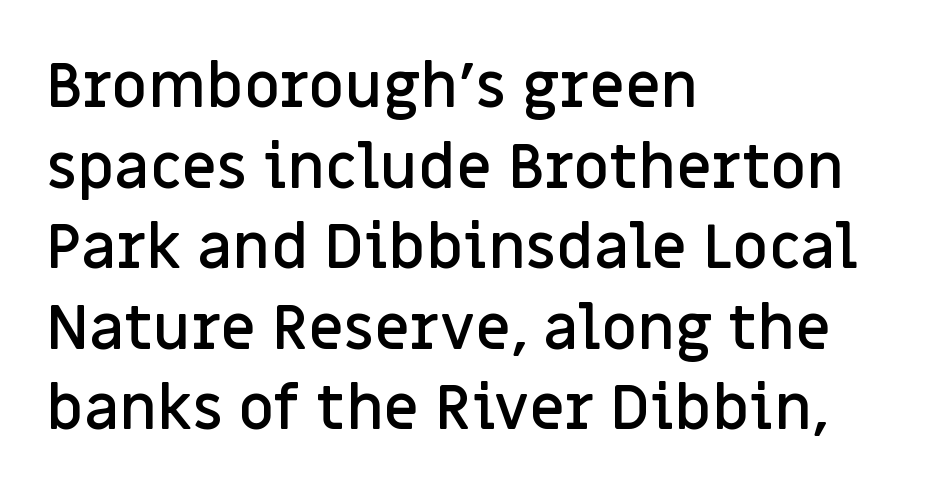
{"serif": "no", "italic": "no", "bold": "semi", "weight": "semibold", "width": "normal", "stroke_contrast": "low", "x_height": "large", "monospaced": "no", "underline": "no", "align": "left", "line_spacing": "normal", "line_spacing_ratio": 1.3, "letter_spacing": "normal", "letter_spacing_em": 0.0, "glyph_px": 62}
